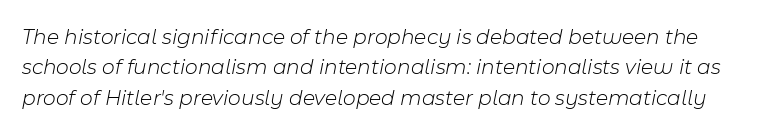
The letterforms sit shoulder to shoulder at normal distance. The space directly below the letters is spotless. Think standard paragraph weight, or any step lighter than that. In terms of posture, this sample is oblique.
